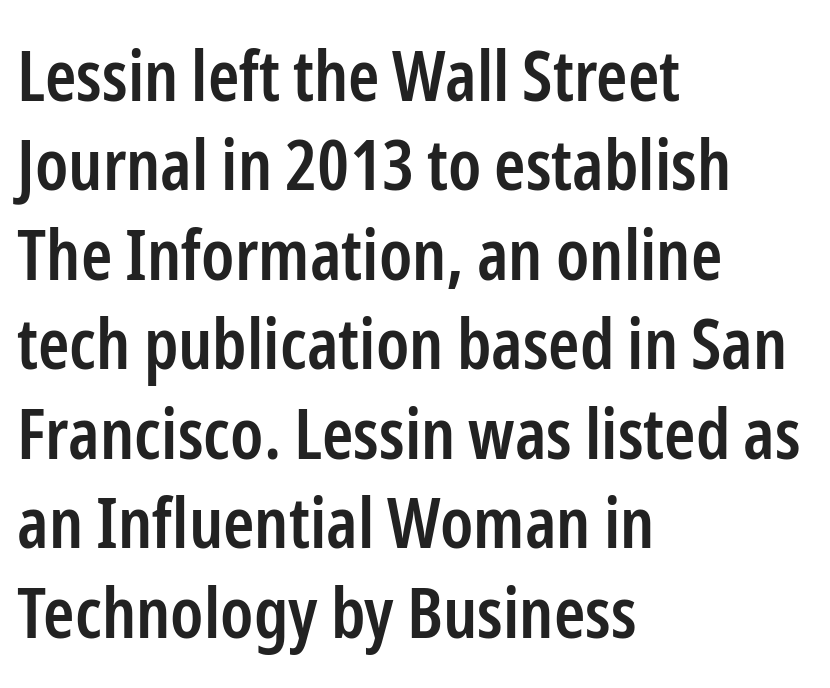
The leading is moderate, giving the passage an even texture. The words here are not underlined. Grotesque or geometric, the face here clearly has no serifs. The font's upright variant was chosen for this text. Strokes here are thickened, but only to semibold level.
